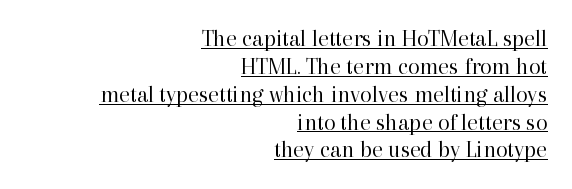
In designer terms, the underline attribute is active on this setting. This is roman type, the default non-slanted kind. Layout note: lines flush right. The cut favours lightness, reaching ordinary text weight at its darkest. Standard letterfit; no display-style spreading of the glyphs.
